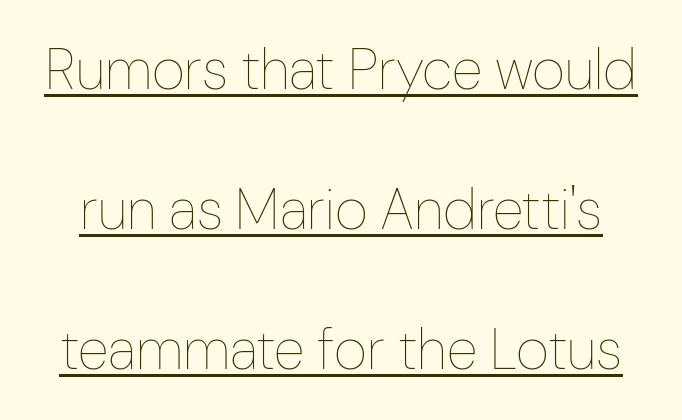
Character widths vary here, with narrow letters taking less room than wide ones. Posture: upright roman. Rows of type keep a wide berth in the vertical direction. Is this a heavy cut? Hardly; it is regular or lighter.
